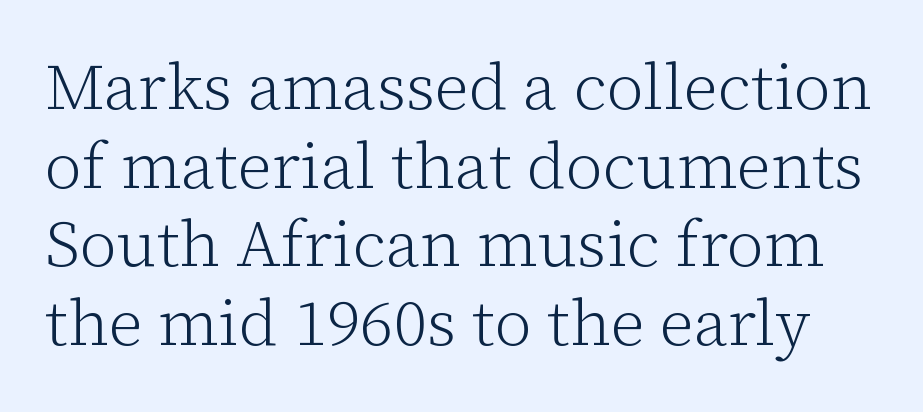
Observe the ordinary spacing: letters are neighbours, not strangers. The glyphs are unaccompanied by any horizontal stroke below them. Think of a printed novel: that variable character pitch is what you see here. No extra ink here — the face is not bold.
